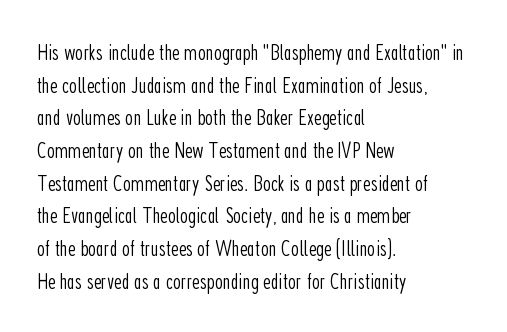
Q: Is the text bold? A: No.
Q: Is the text italic (slanted)? A: No, it is upright.
Q: Is the text underlined? A: No.
Q: How is the paragraph aligned? A: Left-aligned.
Q: Is the spacing between letters normal or unusually wide? A: Normal.
Q: Is the spacing between lines tight, normal or loose? A: Normal.
